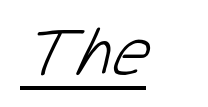
{"serif": "no", "bold": "no", "weight": "light", "width": "normal", "stroke_contrast": "low", "x_height": "medium", "monospaced": "no", "underline": "yes", "align": "left", "letter_spacing": "normal", "letter_spacing_em": 0.0, "glyph_px": 66}
